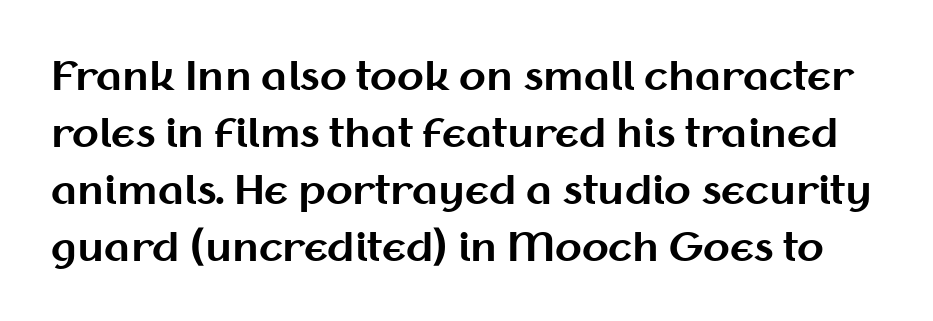
Q: Is the text bold? A: Yes.
Q: Is the text italic (slanted)? A: No, it is upright.
Q: Is the typeface a serif or a sans-serif typeface? A: Sans-serif.
Q: Is the text underlined? A: No.
Q: Is the spacing between letters normal or unusually wide? A: Normal.
Q: Is the spacing between lines tight, normal or loose? A: Normal.
Q: Width (condensed, normal, or wide)? A: Normal.
Q: Stroke contrast? A: Medium.
Q: x-height? A: Medium.
Q: Monospaced? A: No.
